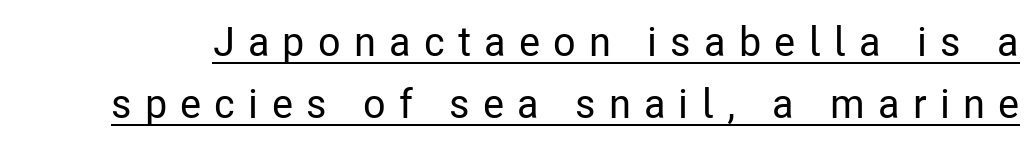
The image shows 41 px condensed sans-serif type, upright; set normal line spacing (1.52x), unusually wide letter spacing (+0.32 em), underlined; low stroke contrast and a medium x-height.
